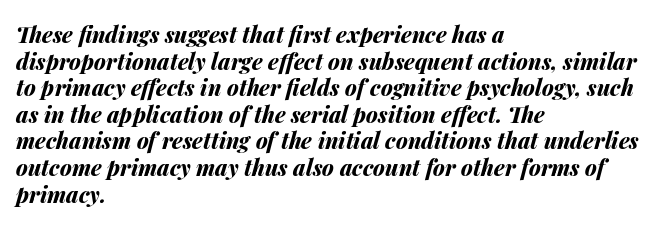
The words here are not underlined. Its strokes are broad and dark, the hallmark of bold type. Does extra space separate the letters? No, they use regular spacing. Does the lettering tilt? It does — this is italic. Short and long lines alike share a common starting point at left.
